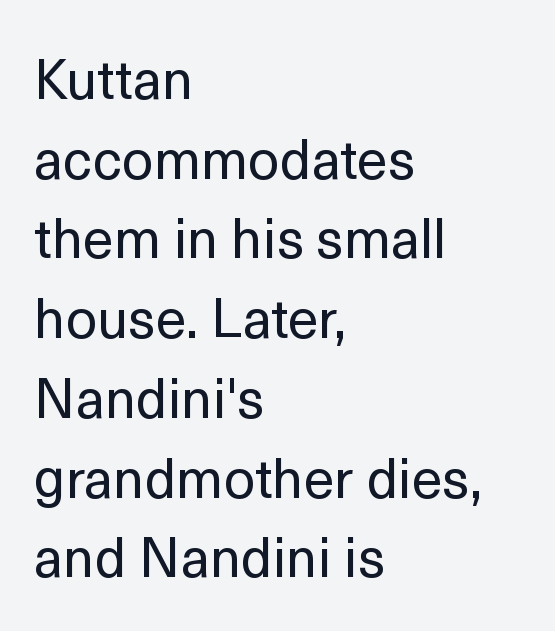
The typesetting does not lean heavy: it is not bold. Do the letters lean? They stand straight. The font family rendered here belongs to the sans-serif group. Honestly, the letter spacing is just normal — you wouldn't notice it.
